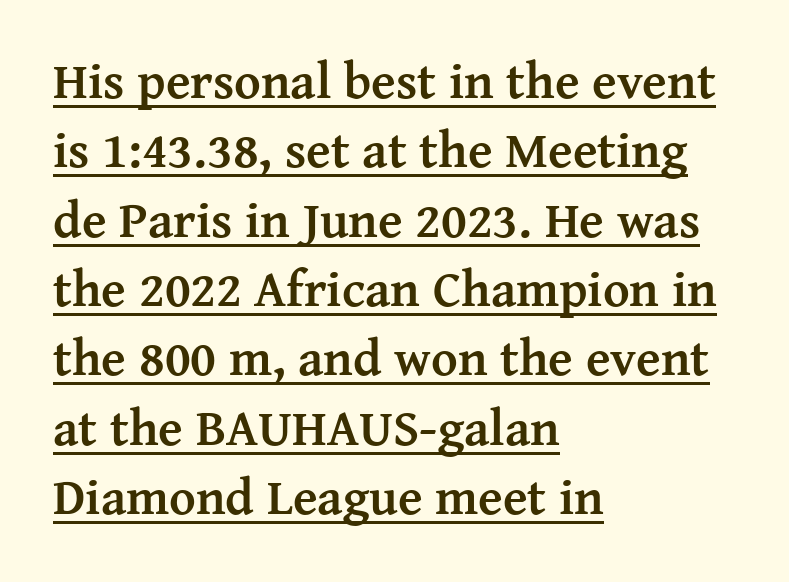
Thick stems and heavy bowls — unmistakably bold. Stroke terminals: seriffed. Upright lettering throughout. The paragraph shown leans on its left margin. The block of text has a typical density, with ordinary space between rows. Think of a printed novel: that variable character pitch is what you see here.
